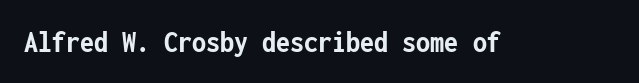
The image shows 32 px semibold, condensed sans-serif type, upright, monospaced; set normal letter spacing, not underlined; low stroke contrast and a medium x-height.
